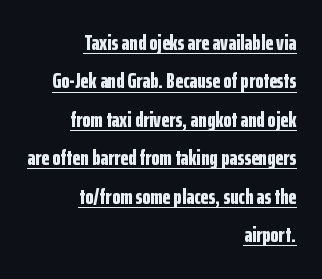
The image shows 21 px bold type, upright; set right-aligned, line spacing 1.83x, normal letter spacing, underlined.
